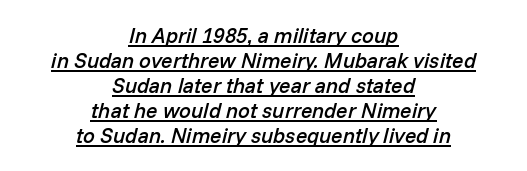
{"italic": "yes", "lean": "right", "slant_degrees": 14, "bold": "semi", "underline": "yes", "align": "center", "line_spacing_ratio": 1.19, "letter_spacing": "normal", "letter_spacing_em": 0.0, "glyph_px": 21}
